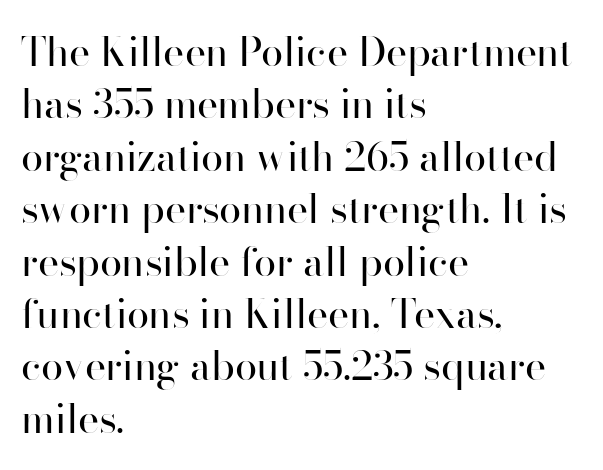
Q: Is the text bold? A: No.
Q: Is the text italic (slanted)? A: No, it is upright.
Q: Is the typeface a serif or a sans-serif typeface? A: Sans-serif.
Q: Is the text underlined? A: No.
Q: How is the paragraph aligned? A: Left-aligned.
Q: Is the spacing between letters normal or unusually wide? A: Normal.
Q: Is the spacing between lines tight, normal or loose? A: Normal.
Q: Width (condensed, normal, or wide)? A: Normal.
Q: Stroke contrast? A: High.
Q: x-height? A: Small.
Q: Monospaced? A: No.
